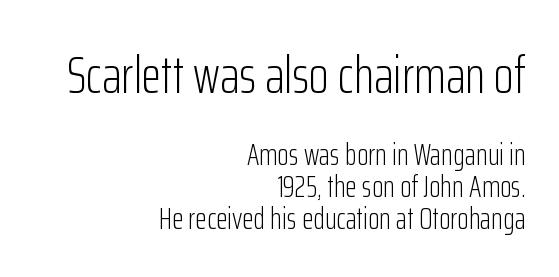
Q: Is the text bold? A: No.
Q: Is the text italic (slanted)? A: No, it is upright.
Q: Is the typeface a serif or a sans-serif typeface? A: Sans-serif.
Q: Is the text underlined? A: No.
Q: How is the paragraph aligned? A: Right-aligned.
Q: Is the spacing between letters normal or unusually wide? A: Normal.
Q: Is the spacing between lines tight, normal or loose? A: Tight.
Q: Which block of text is set in a larger size, the first (top) or the second (bottom)? A: The first (top) one.
Q: Width (condensed, normal, or wide)? A: Condensed.
Q: Stroke contrast? A: Low.
Q: x-height? A: Medium.
Q: Monospaced? A: No.
